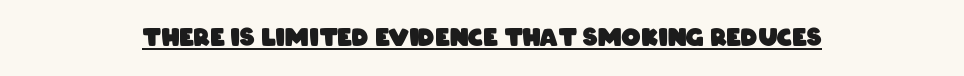
The image shows 24 px bold type; set centered, normal letter spacing, underlined.
